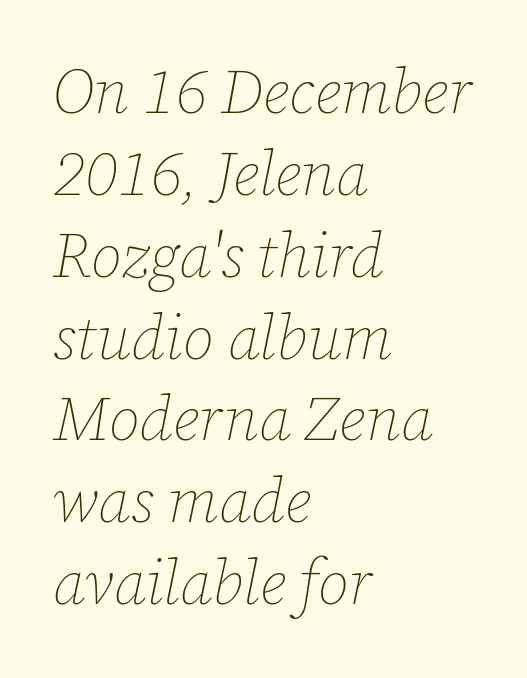
{"italic": "yes", "lean": "right", "slant_degrees": 12, "bold": "no", "weight": "thin", "width": "normal", "stroke_contrast": "low", "x_height": "medium", "monospaced": "no", "underline": "no", "align": "left", "line_spacing": "normal", "line_spacing_ratio": 1.32, "letter_spacing": "normal", "letter_spacing_em": 0.0, "glyph_px": 62}
